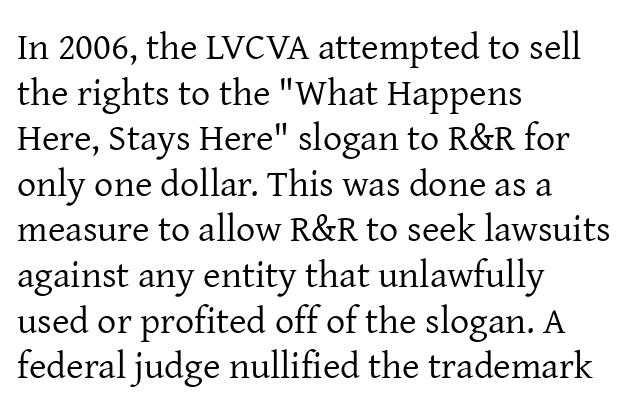
{"serif": "yes", "italic": "no", "bold": "no", "weight": "regular", "width": "normal", "stroke_contrast": "low", "x_height": "medium", "monospaced": "no", "underline": "no", "align": "left", "line_spacing_ratio": 1.2, "letter_spacing": "normal", "letter_spacing_em": 0.0, "glyph_px": 38}
